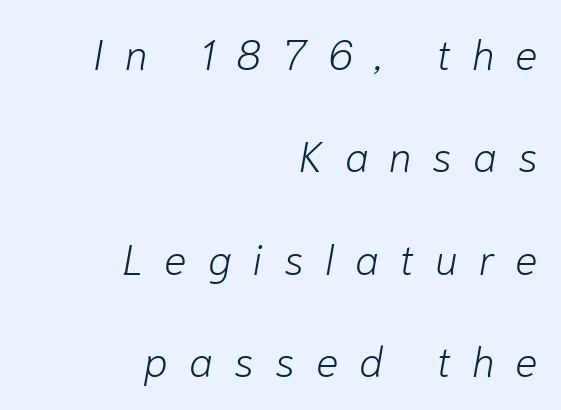
{"italic": "yes", "lean": "right", "slant_degrees": 10, "bold": "no", "weight": "light", "width": "normal", "stroke_contrast": "low", "x_height": "medium", "monospaced": "no", "underline": "no", "align": "right", "line_spacing": "loose", "line_spacing_ratio": 2.44, "letter_spacing": "wide", "letter_spacing_em": 0.5, "glyph_px": 42}
